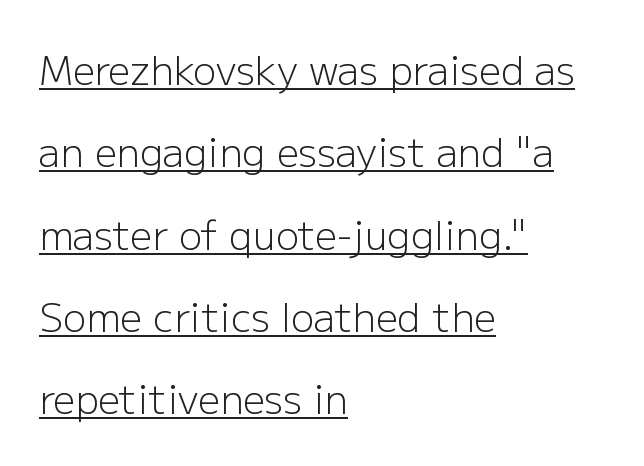
{"serif": "no", "italic": "no", "bold": "no", "weight": "light", "width": "normal", "stroke_contrast": "low", "x_height": "medium", "monospaced": "no", "underline": "yes", "align": "left", "line_spacing": "loose", "line_spacing_ratio": 2.11, "letter_spacing": "normal", "letter_spacing_em": 0.0, "glyph_px": 39}
